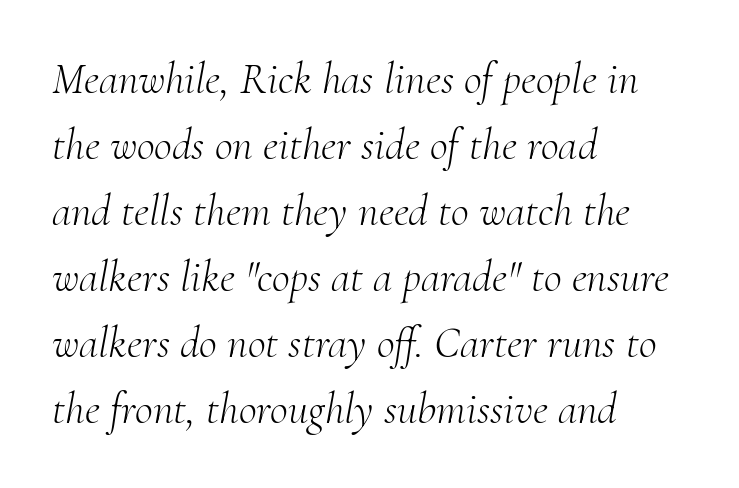
The image shows 44 px light serif type, italic (leaning right); set left-aligned, normal line spacing (1.5x), normal letter spacing, not underlined; medium stroke contrast and a small x-height.
